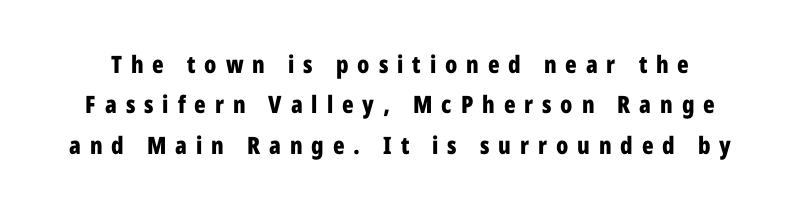
When letters stand straight like this, we call the style roman or upright. The letters are spread apart with noticeably loose tracking. No word sits above an underline. Heft: maximum for text — a bold. If you measured baseline to baseline, you'd find a middling distance.
